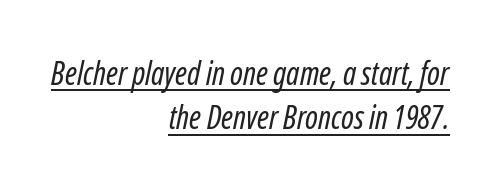
Q: Is the text bold? A: No.
Q: Is the typeface a serif or a sans-serif typeface? A: Sans-serif.
Q: Is the text underlined? A: Yes.
Q: How is the paragraph aligned? A: Right-aligned.
Q: Is the spacing between letters normal or unusually wide? A: Normal.
Q: Is the spacing between lines tight, normal or loose? A: Normal.
Q: Width (condensed, normal, or wide)? A: Condensed.
Q: Stroke contrast? A: Low.
Q: x-height? A: Medium.
Q: Monospaced? A: No.
